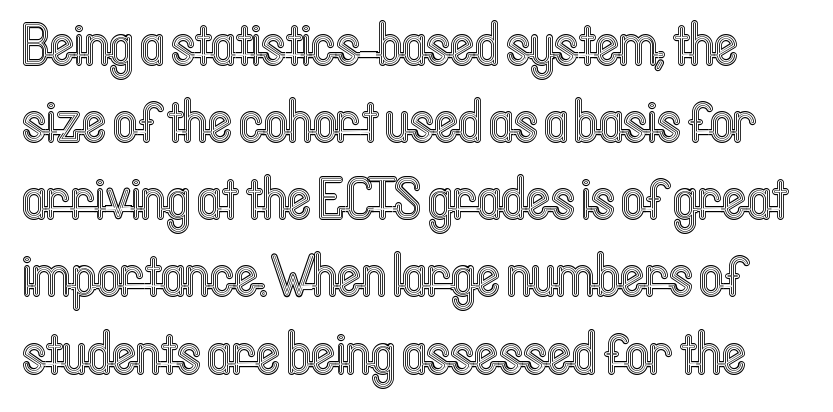
The image shows 58 px condensed type, upright; set normal line spacing (1.33x), normal letter spacing, not underlined; a medium x-height.
